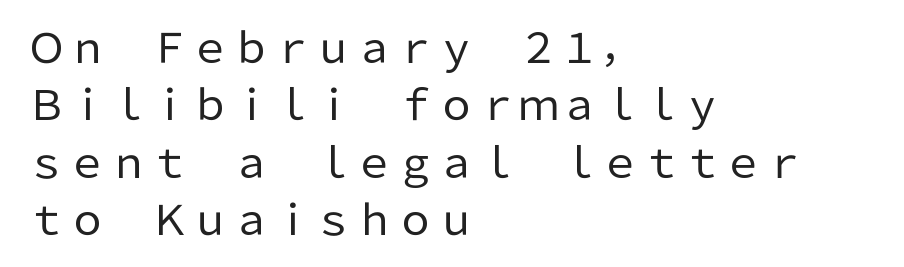
Q: Is the text bold? A: No.
Q: Is the text italic (slanted)? A: No, it is upright.
Q: Is the typeface a serif or a sans-serif typeface? A: Sans-serif.
Q: Is the text underlined? A: No.
Q: How is the paragraph aligned? A: Left-aligned.
Q: Is the spacing between letters normal or unusually wide? A: Normal.
Q: Is the spacing between lines tight, normal or loose? A: Normal.
Q: Width (condensed, normal, or wide)? A: Normal.
Q: Stroke contrast? A: Low.
Q: x-height? A: Medium.
Q: Monospaced? A: No.
